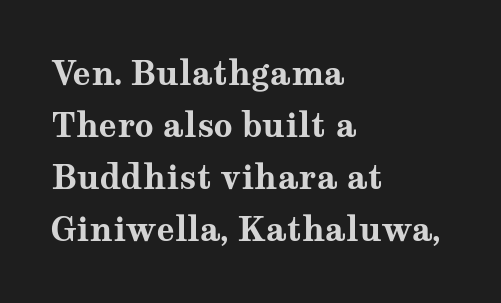
{"serif": "yes", "italic": "no", "bold": "yes", "weight": "bold", "width": "wide", "stroke_contrast": "medium", "x_height": "medium", "monospaced": "no", "underline": "no", "align": "left", "line_spacing": "normal", "line_spacing_ratio": 1.58, "letter_spacing": "normal", "letter_spacing_em": 0.0, "glyph_px": 33}
